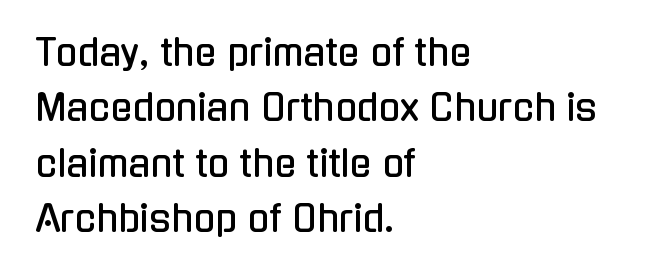
Q: Is the text italic (slanted)? A: No, it is upright.
Q: Is the typeface a serif or a sans-serif typeface? A: Sans-serif.
Q: Is the text underlined? A: No.
Q: How is the paragraph aligned? A: Left-aligned.
Q: Is the spacing between letters normal or unusually wide? A: Normal.
Q: Is the spacing between lines tight, normal or loose? A: Normal.
Q: Width (condensed, normal, or wide)? A: Condensed.
Q: Stroke contrast? A: Low.
Q: x-height? A: Medium.
Q: Monospaced? A: No.
